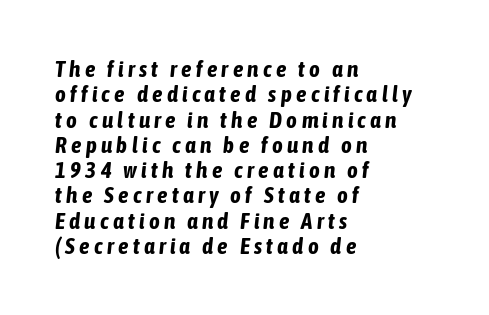
{"italic": "yes", "lean": "right", "slant_degrees": 6, "bold": "yes", "underline": "no", "align": "left", "line_spacing": "tight", "line_spacing_ratio": 1.1, "glyph_px": 23}
